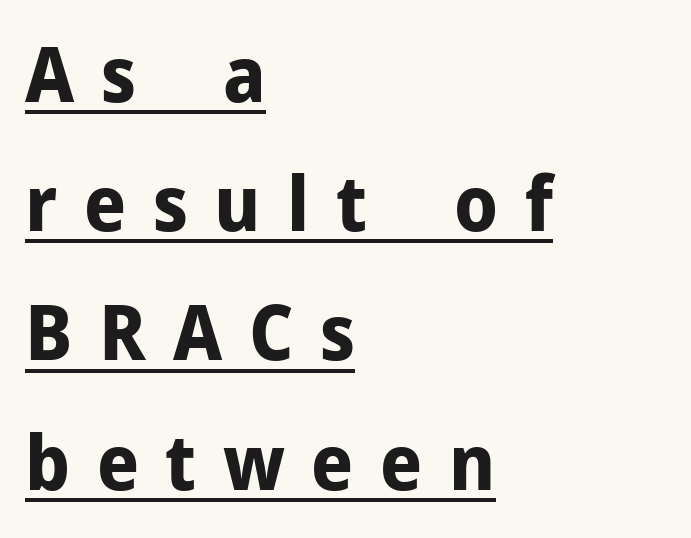
Q: Is the text bold? A: Yes.
Q: Is the text italic (slanted)? A: No, it is upright.
Q: Is the typeface a serif or a sans-serif typeface? A: Sans-serif.
Q: Is the text underlined? A: Yes.
Q: How is the paragraph aligned? A: Left-aligned.
Q: Is the spacing between letters normal or unusually wide? A: Unusually wide.
Q: Is the spacing between lines tight, normal or loose? A: Normal.
Q: Width (condensed, normal, or wide)? A: Normal.
Q: Stroke contrast? A: Low.
Q: x-height? A: Medium.
Q: Monospaced? A: No.
